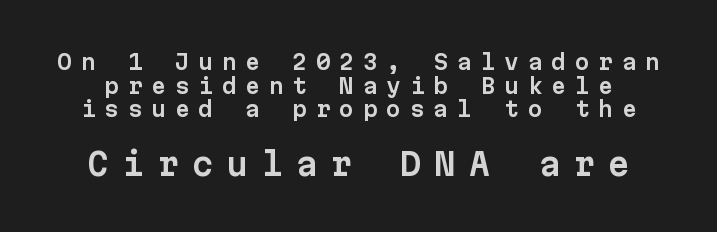
Think of a typewriter: that constant character pitch is what you see here. If you drew a line through each stem, it would be perfectly vertical. Typesetter's note — lower block bumped up in size, upper block left smaller. Font category for this specimen: sans-serif.
